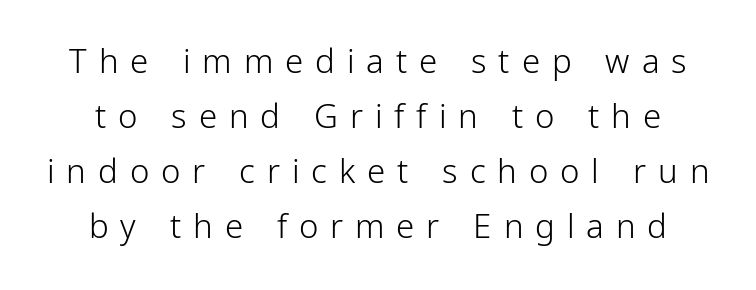
Q: Is the text bold? A: No.
Q: Is the text italic (slanted)? A: No, it is upright.
Q: Is the typeface a serif or a sans-serif typeface? A: Sans-serif.
Q: Is the text underlined? A: No.
Q: Is the spacing between letters normal or unusually wide? A: Unusually wide.
Q: Is the spacing between lines tight, normal or loose? A: Normal.
Q: Width (condensed, normal, or wide)? A: Condensed.
Q: Stroke contrast? A: Low.
Q: x-height? A: Medium.
Q: Monospaced? A: No.
